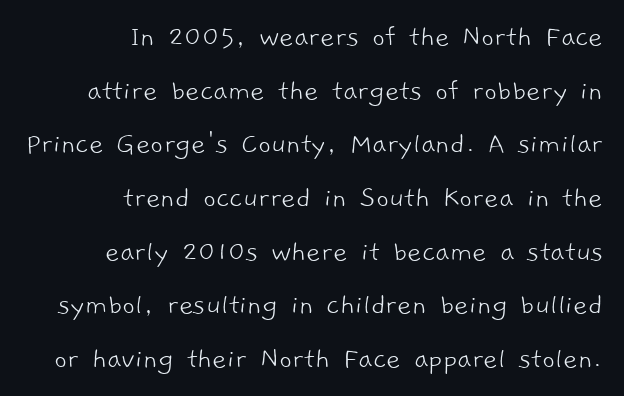
The image shows 31 px light sans-serif type; set right-aligned, line spacing 1.73x, normal letter spacing, not underlined; low stroke contrast and a medium x-height.
